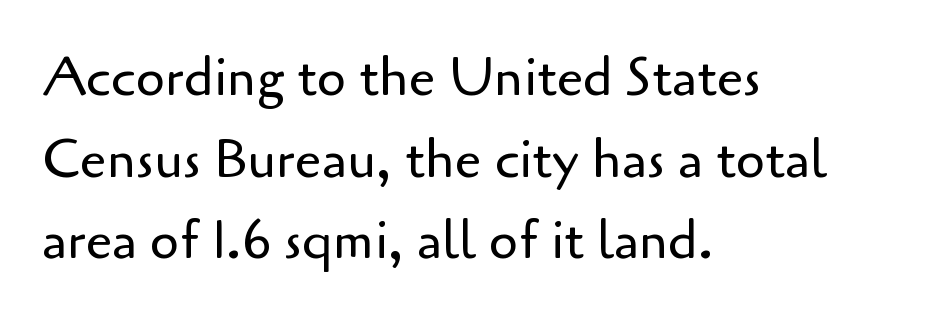
{"serif": "no", "italic": "no", "bold": "no", "weight": "regular", "width": "normal", "stroke_contrast": "low", "x_height": "small", "monospaced": "no", "underline": "no", "align": "left", "line_spacing": "normal", "line_spacing_ratio": 1.54, "letter_spacing": "normal", "letter_spacing_em": 0.0, "glyph_px": 53}
